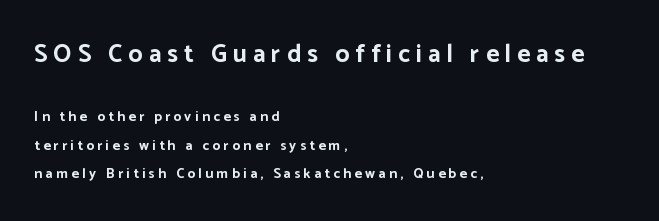
Q: Is the text bold? A: Yes.
Q: Is the text italic (slanted)? A: No, it is upright.
Q: Is the text underlined? A: No.
Q: How is the paragraph aligned? A: Left-aligned.
Q: Is the spacing between letters normal or unusually wide? A: Unusually wide.
Q: Is the spacing between lines tight, normal or loose? A: Loose.
Q: Which block of text is set in a larger size, the first (top) or the second (bottom)? A: The first (top) one.
